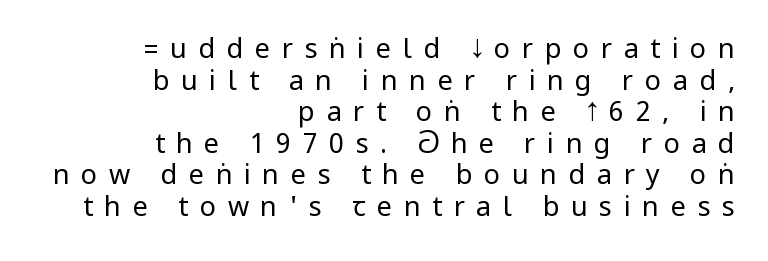
{"italic": "no", "bold": "no", "underline": "no", "align": "right", "line_spacing_ratio": 1.17, "letter_spacing": "wide", "letter_spacing_em": 0.43, "glyph_px": 27}
